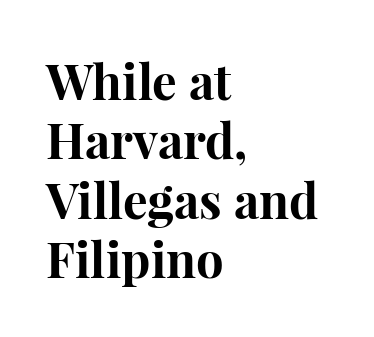
The image shows 49 px bold serif type, upright; set left-aligned, line spacing 1.21x, normal letter spacing, not underlined; high stroke contrast and a medium x-height.
